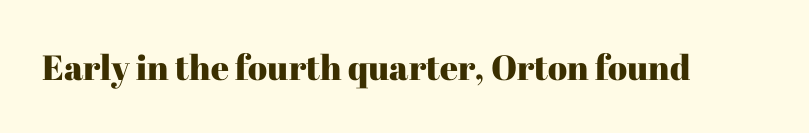
The image shows 35 px serif type, upright; set normal letter spacing, not underlined; high stroke contrast and a medium x-height.
